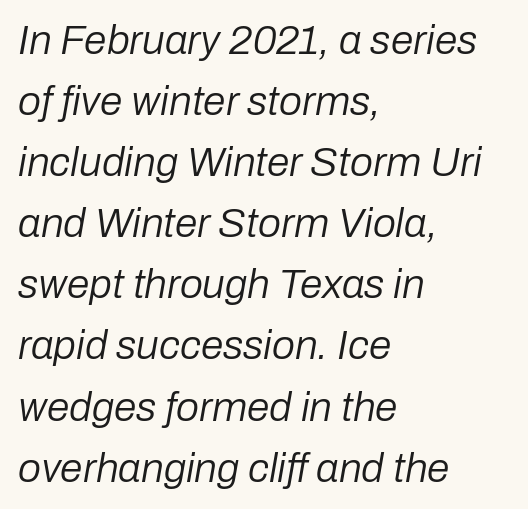
Summary of weight: not heavy and not bold. You could not count columns in this text — the font is proportionally spaced. Layout note: lines flush left. Only glyphs here, with clear space below each row. Vertical spacing — default. Is the type slanted? Yes — the strokes lean at a clear angle.
